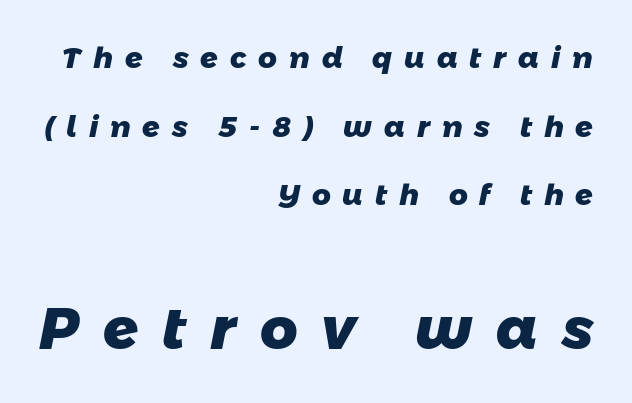
{"serif": "no", "bold": "yes", "weight": "heavy", "width": "normal", "stroke_contrast": "low", "x_height": "medium", "monospaced": "no", "underline": "no", "align": "right", "line_spacing": "loose", "line_spacing_ratio": 2.37, "letter_spacing": "wide", "letter_spacing_em": 0.41, "larger_block": "second", "size_ratio": 2.0, "glyph_px": 58}
